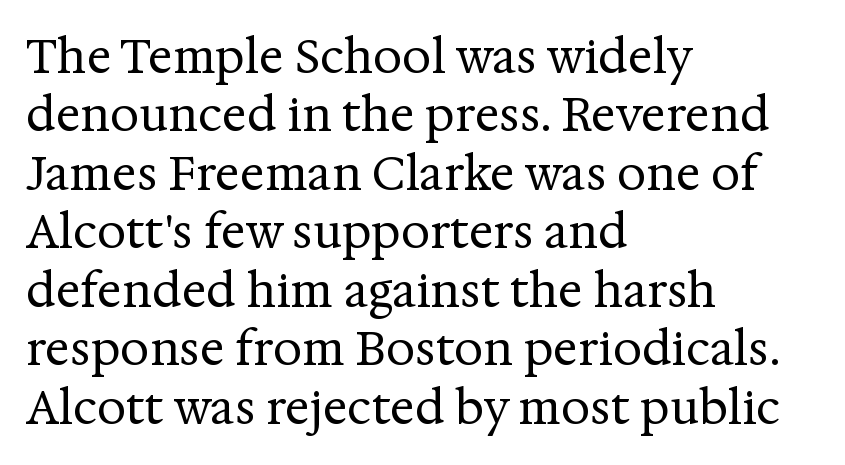
The image shows 46 px regular-weight serif type, upright; set left-aligned, normal line spacing (1.27x), normal letter spacing, not underlined; medium stroke contrast and a medium x-height.
